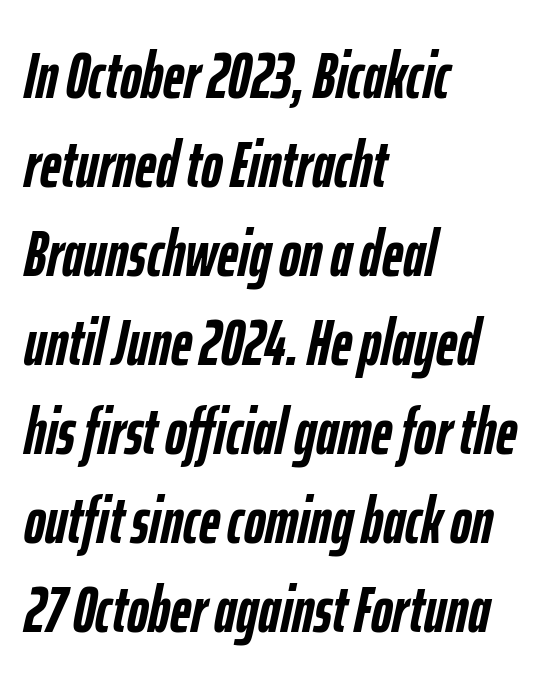
{"italic": "yes", "lean": "right", "slant_degrees": 12, "bold": "yes", "weight": "semibold", "width": "condensed", "stroke_contrast": "low", "x_height": "medium", "monospaced": "no", "underline": "no", "align": "left", "line_spacing": "normal", "line_spacing_ratio": 1.37, "letter_spacing": "normal", "letter_spacing_em": 0.0, "glyph_px": 65}
